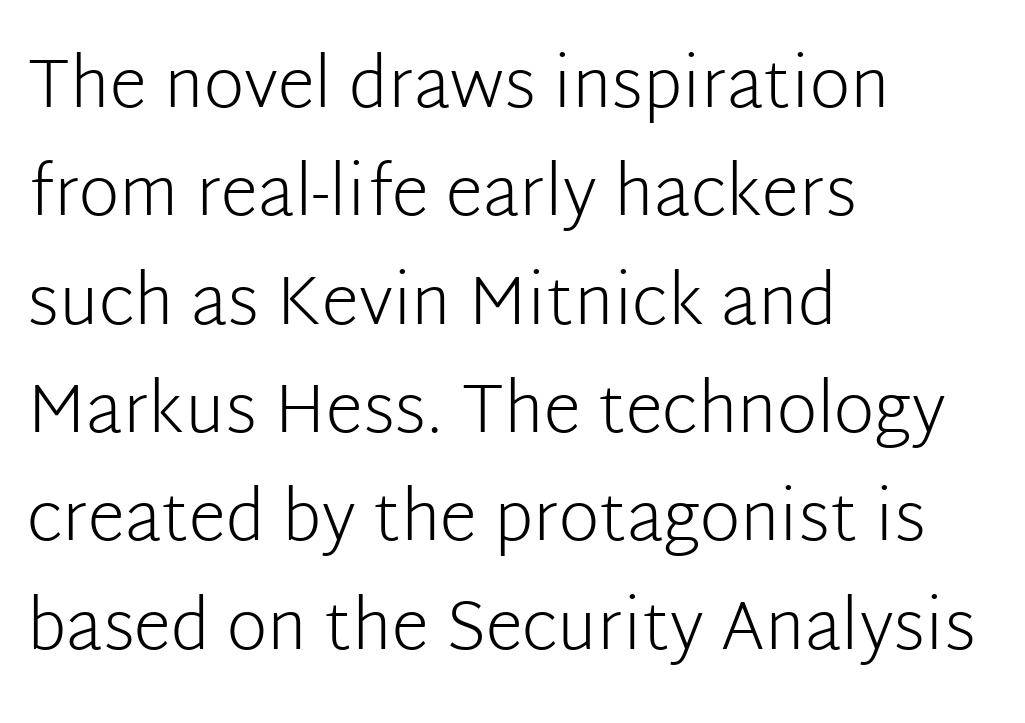
Is there much room between lines? A standard amount, neither cramped nor airy. Students, note that the glyphs here touch the page at normal intervals. Compared with a centered layout, this one pins lines to the left instead. No italicization has been applied; the sample stays upright.
